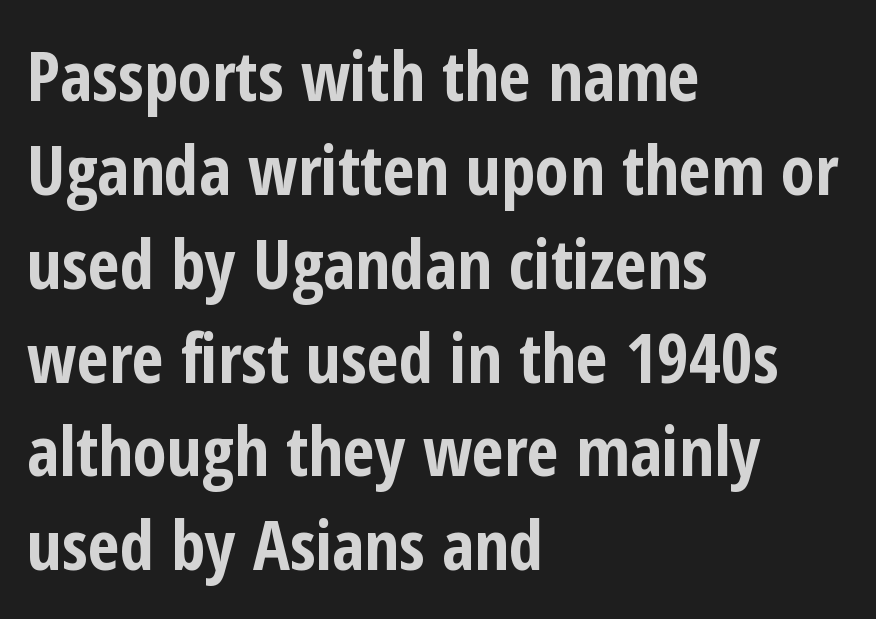
The image shows 69 px bold, condensed sans-serif type, upright; set left-aligned, normal line spacing (1.36x), normal letter spacing, not underlined; low stroke contrast and a medium x-height.
